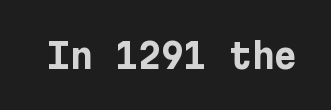
In terms of letterspacing, this is plain default setting. Observe the absence of serifs on each vertical stroke in this sample. Upright lettering throughout. Emphasis by weight is at full strength: bold. Glance below the letters and you will spot only blank space.
